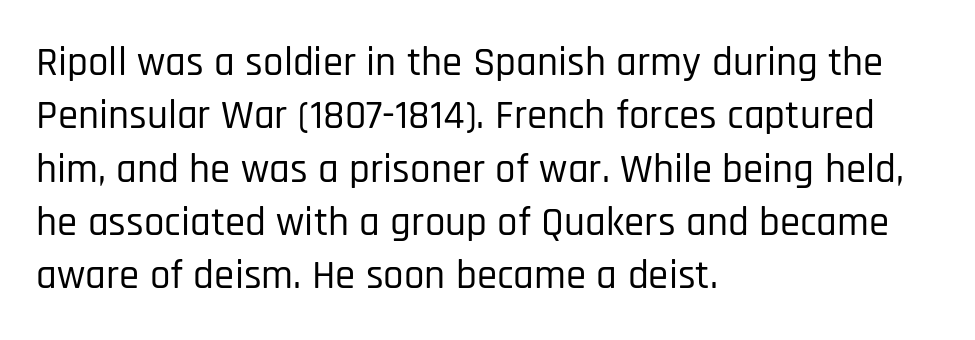
Between one letter and the next there's only the usual sliver of space. The lettering holds an erect, upright posture throughout. The rendering anchors every line to the left-hand side. The foot of each line stays bare and open. Do the characters align in a grid? No, the font is proportional. Vertical spacing — default.
